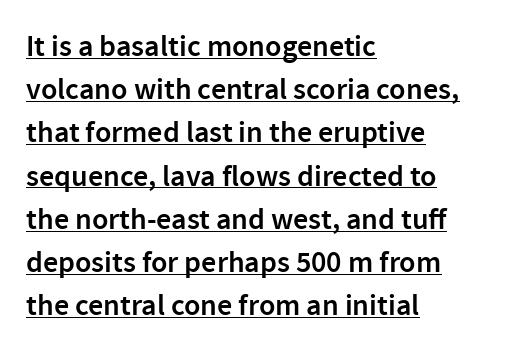
Q: Is the text bold? A: Semi-bold.
Q: Is the text italic (slanted)? A: No, it is upright.
Q: Is the typeface a serif or a sans-serif typeface? A: Sans-serif.
Q: Is the text underlined? A: Yes.
Q: How is the paragraph aligned? A: Left-aligned.
Q: Is the spacing between letters normal or unusually wide? A: Normal.
Q: Is the spacing between lines tight, normal or loose? A: Normal.
Q: Width (condensed, normal, or wide)? A: Normal.
Q: x-height? A: Medium.
Q: Monospaced? A: No.
